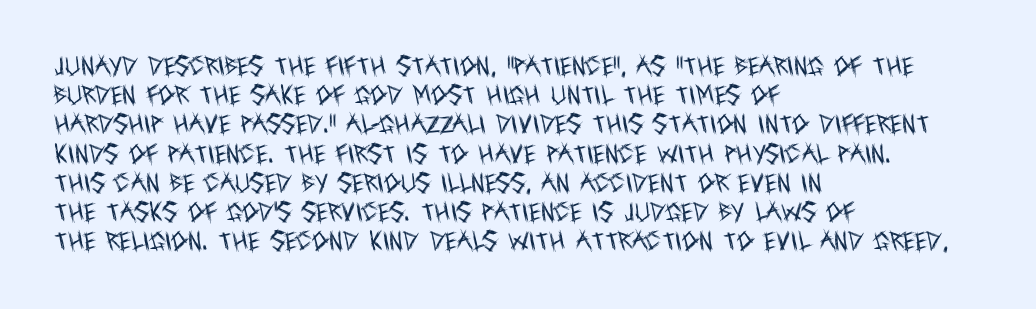
Tracking here is standard; glyphs follow each other at the usual distance. Heft: none added — not bold. These lines are set flush left with a ragged right edge. The letters stand straight up with perfectly vertical stems. Has an underline been added? It has not.
